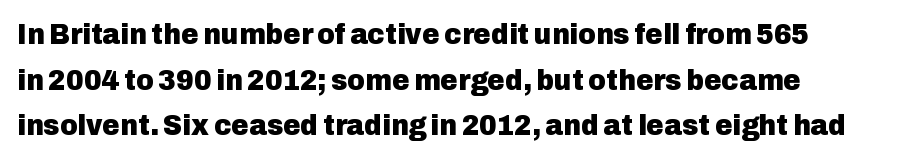
{"serif": "no", "italic": "no", "bold": "yes", "weight": "heavy", "width": "normal", "stroke_contrast": "low", "x_height": "medium", "monospaced": "no", "underline": "no", "align": "left", "line_spacing": "normal", "line_spacing_ratio": 1.52, "letter_spacing": "normal", "letter_spacing_em": 0.0, "glyph_px": 30}
